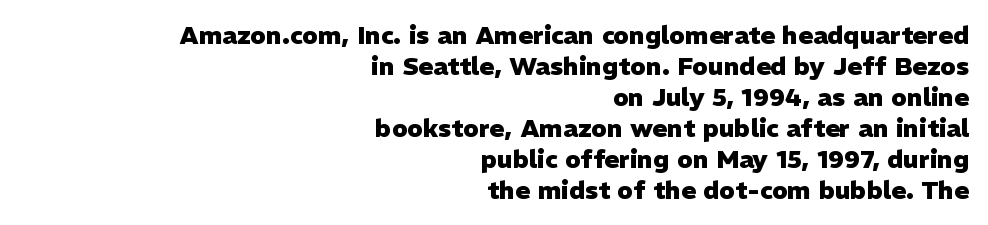
Q: Is the text bold? A: Yes.
Q: Is the text italic (slanted)? A: No, it is upright.
Q: Is the text underlined? A: No.
Q: How is the paragraph aligned? A: Right-aligned.
Q: Is the spacing between letters normal or unusually wide? A: Normal.
